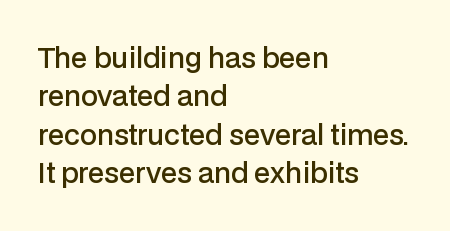
The lines in this sample share a left origin and differ only in where they stop. Does the leading feel generous? No, just average. Bare-footed words on every line. These lines were composed using upright roman letters.
